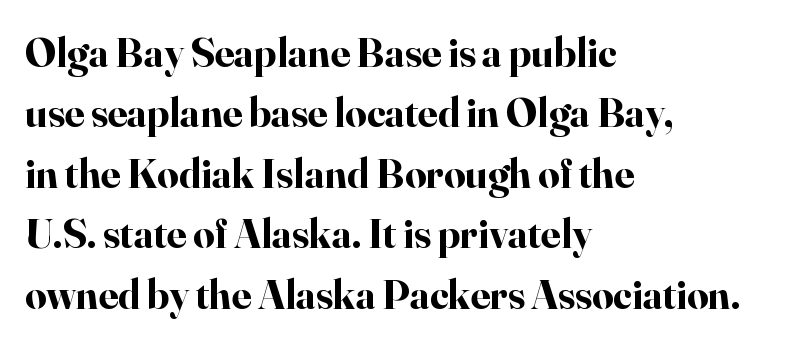
The image shows 42 px bold serif type, upright; set left-aligned, normal line spacing (1.44x), normal letter spacing, not underlined; high stroke contrast and a small x-height.
